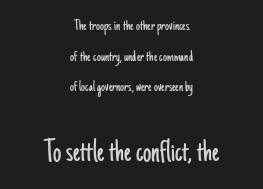
The image shows 33 px light, condensed sans-serif type, upright; set centered, loose line spacing (1.92x), normal letter spacing, not underlined; the second (bottom) block is 2.06x larger; low stroke contrast and a small x-height.
